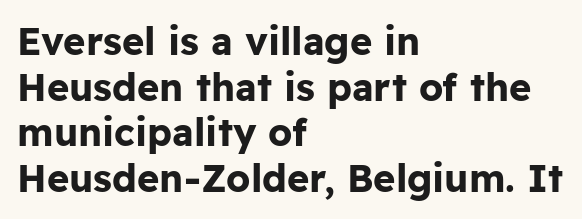
{"serif": "no", "italic": "no", "bold": "yes", "weight": "bold", "width": "normal", "stroke_contrast": "low", "x_height": "medium", "monospaced": "no", "underline": "no", "align": "left", "line_spacing_ratio": 1.2, "letter_spacing": "normal", "letter_spacing_em": 0.0, "glyph_px": 38}
